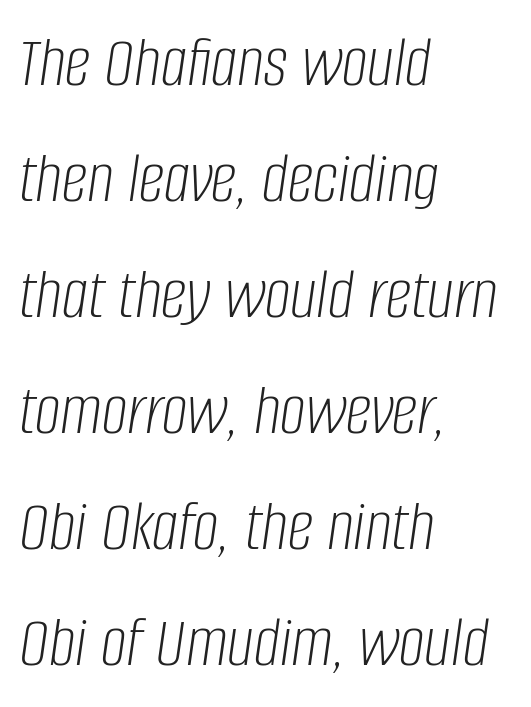
Q: Is the text bold? A: No.
Q: Is the text italic (slanted)? A: Yes, it leans right by about 8 degrees.
Q: Is the text underlined? A: No.
Q: How is the paragraph aligned? A: Left-aligned.
Q: Is the spacing between letters normal or unusually wide? A: Normal.
Q: Is the spacing between lines tight, normal or loose? A: Normal.
Q: Width (condensed, normal, or wide)? A: Condensed.
Q: Stroke contrast? A: Low.
Q: x-height? A: Large.
Q: Monospaced? A: No.
